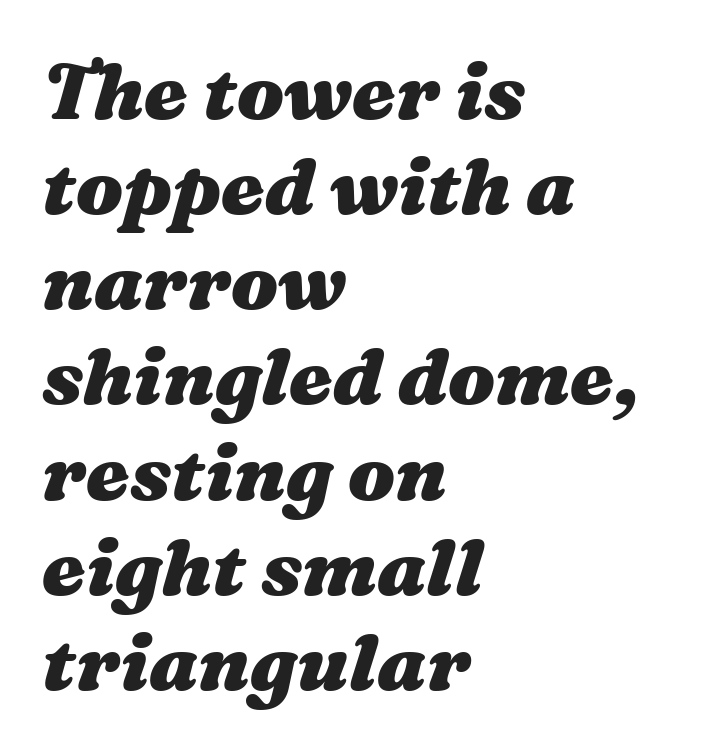
This is oblique type, the kind used for emphasis or titles. Here the designer chose a conventional face with non-uniform glyph widths. Where is the straight margin? On the left. Standard letterfit; no display-style spreading of the glyphs. Weight check: bold — yes, fully.
